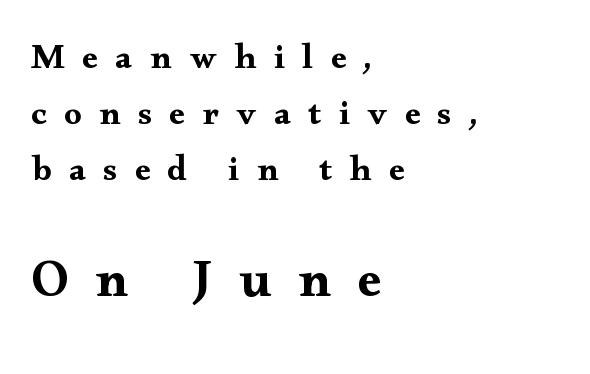
Each new line begins a customary step beneath the previous one. A serif font was chosen for this passage. Caption: multi-line text, flush left, ragged right. The block sitting lower on the canvas is the one with enlarged characters. Posture: straight, roman, zero tilt. These lines are rendered in a variable-pitch font.
